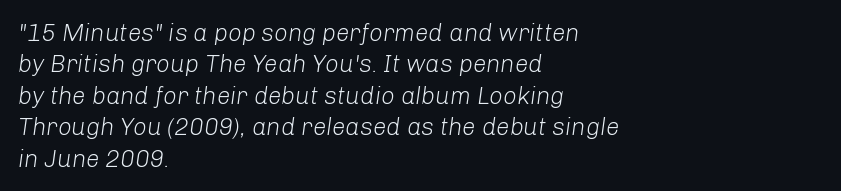
{"italic": "yes", "lean": "right", "slant_degrees": 8, "bold": "no", "underline": "no", "align": "left", "line_spacing": "normal", "line_spacing_ratio": 1.31, "letter_spacing": "normal", "letter_spacing_em": 0.0, "glyph_px": 24}
